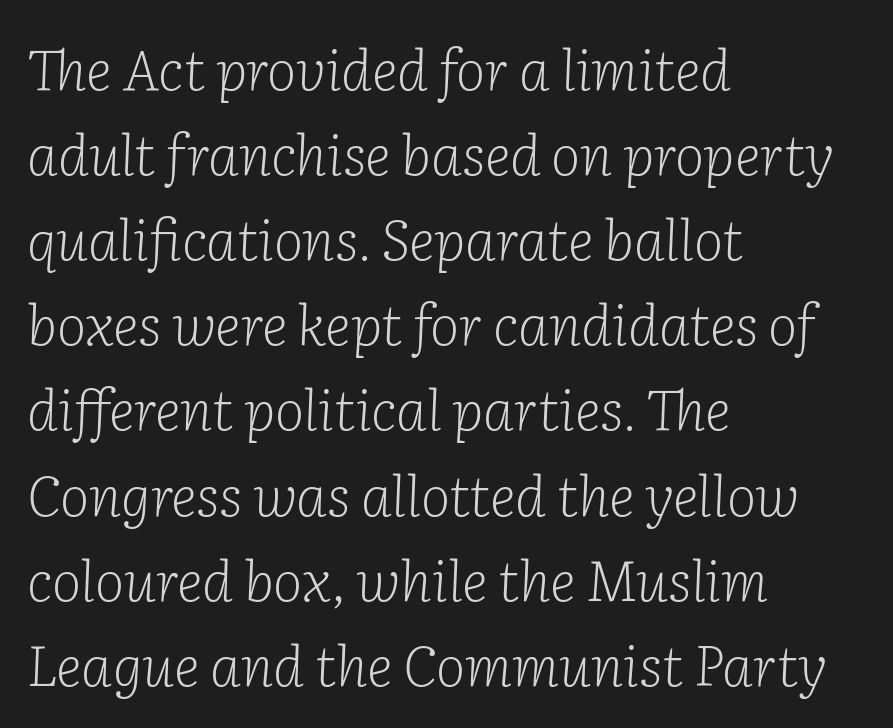
The image shows 56 px light serif type, italic (leaning right); set left-aligned, normal line spacing (1.52x), normal letter spacing, not underlined; low stroke contrast and a medium x-height.
